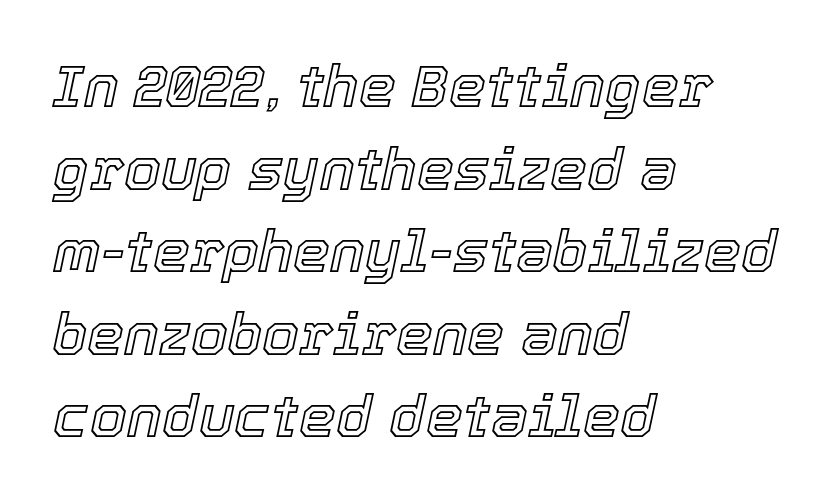
Q: Is the text italic (slanted)? A: Yes, it leans right by about 12 degrees.
Q: Is the text underlined? A: No.
Q: How is the paragraph aligned? A: Left-aligned.
Q: Is the spacing between letters normal or unusually wide? A: Normal.
Q: Is the spacing between lines tight, normal or loose? A: Normal.
Q: Width (condensed, normal, or wide)? A: Normal.
Q: x-height? A: Medium.
Q: Monospaced? A: No.
